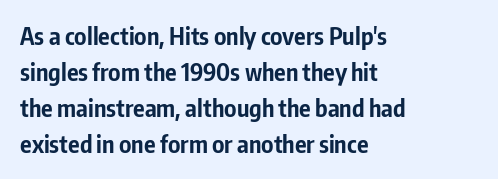
These lines are set flush left with a ragged right edge. Upright lettering throughout. Compared with typical body copy, the letter spacing here is the same. The line-height multiplier appears to be the usual default.
